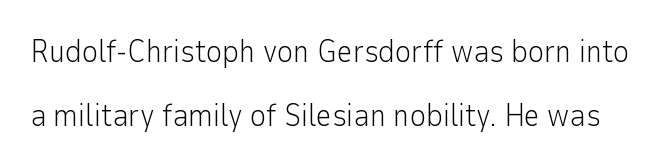
The image shows 31 px light sans-serif type, upright; set loose line spacing (2.06x), normal letter spacing, not underlined; low stroke contrast and a medium x-height.
